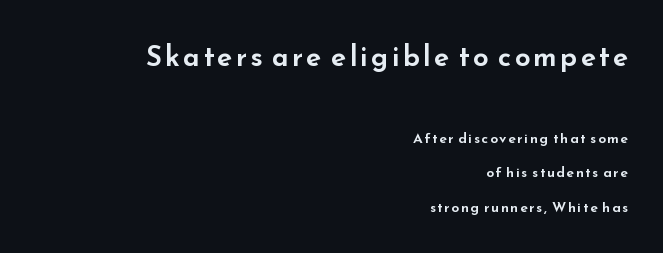
The rendering uses natural spacing where letterforms have individual widths. The area under the type is left untouched. Does the type have serifs? No, each stem ends abruptly. Horizontal bands of white between lines are thick stripes. Line ends are locked; line starts wander. Is there any slant? The stems are plumb.
